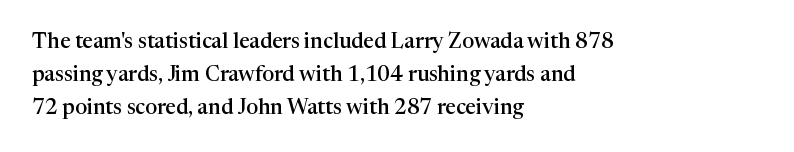
Q: Is the text bold? A: Semi-bold.
Q: Is the text italic (slanted)? A: No, it is upright.
Q: Is the text underlined? A: No.
Q: How is the paragraph aligned? A: Left-aligned.
Q: Is the spacing between letters normal or unusually wide? A: Normal.
Q: Is the spacing between lines tight, normal or loose? A: Normal.
